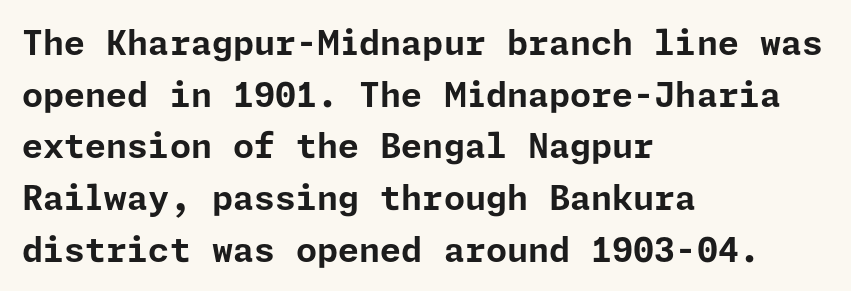
Q: Is the text bold? A: Yes.
Q: Is the text italic (slanted)? A: No, it is upright.
Q: Is the typeface a serif or a sans-serif typeface? A: Sans-serif.
Q: Is the text underlined? A: No.
Q: How is the paragraph aligned? A: Left-aligned.
Q: Is the spacing between letters normal or unusually wide? A: Normal.
Q: Is the spacing between lines tight, normal or loose? A: Normal.
Q: Width (condensed, normal, or wide)? A: Normal.
Q: Stroke contrast? A: Low.
Q: x-height? A: Medium.
